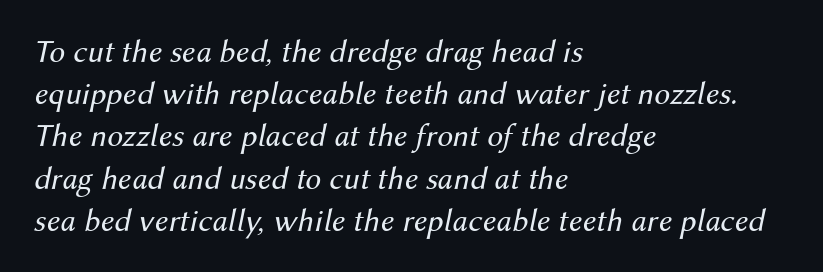
Q: Is the text bold? A: No.
Q: Is the text italic (slanted)? A: Yes, it leans right by about 12 degrees.
Q: Is the text underlined? A: No.
Q: How is the paragraph aligned? A: Left-aligned.
Q: Is the spacing between letters normal or unusually wide? A: Normal.
Q: Is the spacing between lines tight, normal or loose? A: Normal.
Q: Width (condensed, normal, or wide)? A: Normal.
Q: Stroke contrast? A: Medium.
Q: x-height? A: Medium.
Q: Monospaced? A: No.
